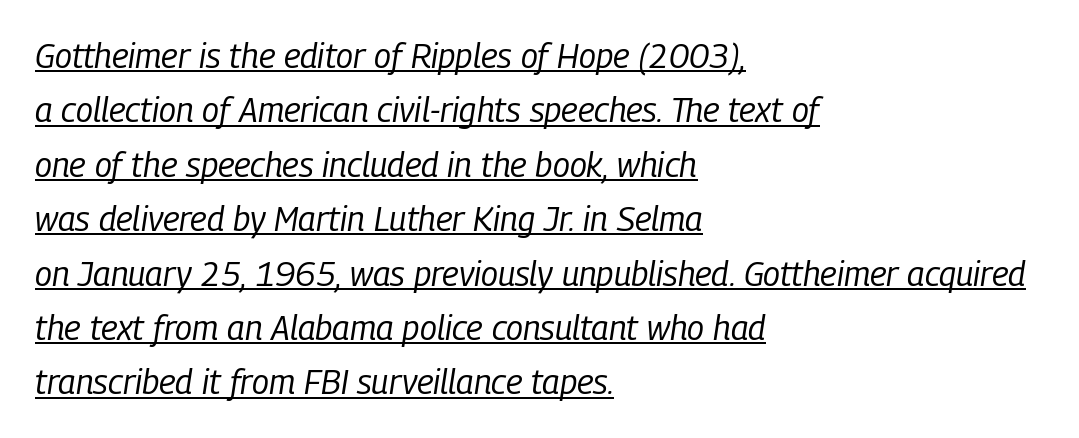
Q: Is the text bold? A: No.
Q: Is the text italic (slanted)? A: Yes, it leans right by about 9 degrees.
Q: Is the text underlined? A: Yes.
Q: How is the paragraph aligned? A: Left-aligned.
Q: Is the spacing between letters normal or unusually wide? A: Normal.
Q: Is the spacing between lines tight, normal or loose? A: Normal.
Q: Width (condensed, normal, or wide)? A: Condensed.
Q: Stroke contrast? A: Low.
Q: x-height? A: Medium.
Q: Monospaced? A: No.
